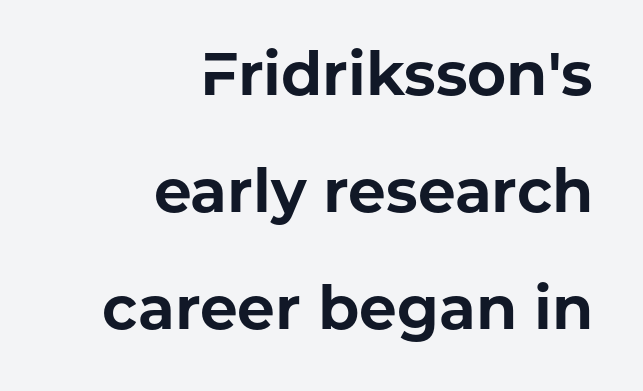
The image shows 60 px bold sans-serif type, upright; set right-aligned, loose line spacing (1.95x), normal letter spacing, not underlined; low stroke contrast and a medium x-height.
